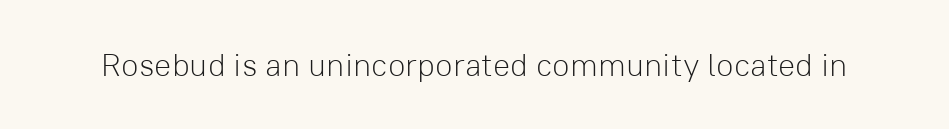
{"serif": "no", "italic": "no", "bold": "no", "weight": "light", "width": "normal", "stroke_contrast": "low", "x_height": "medium", "monospaced": "no", "underline": "no", "letter_spacing": "normal", "letter_spacing_em": 0.0, "glyph_px": 32}
